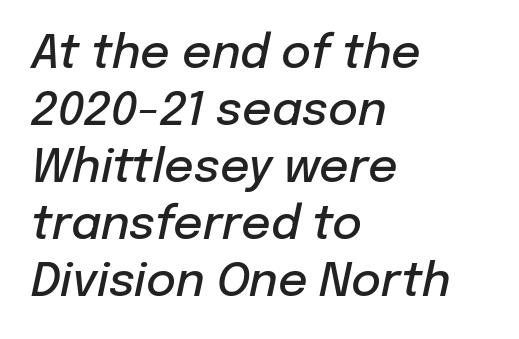
The image shows 46 px semibold type, italic (leaning right); set left-aligned, line spacing 1.24x, normal letter spacing, not underlined; low stroke contrast and a medium x-height.
